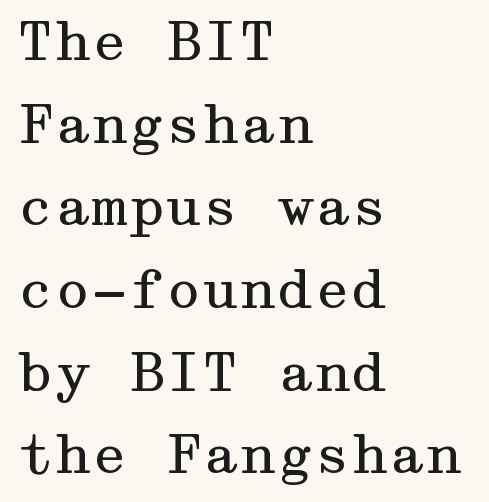
{"serif": "yes", "italic": "no", "bold": "no", "weight": "regular", "width": "wide", "stroke_contrast": "medium", "x_height": "medium", "underline": "no", "align": "left", "line_spacing": "normal", "line_spacing_ratio": 1.56, "letter_spacing": "normal", "letter_spacing_em": 0.0, "glyph_px": 53}
